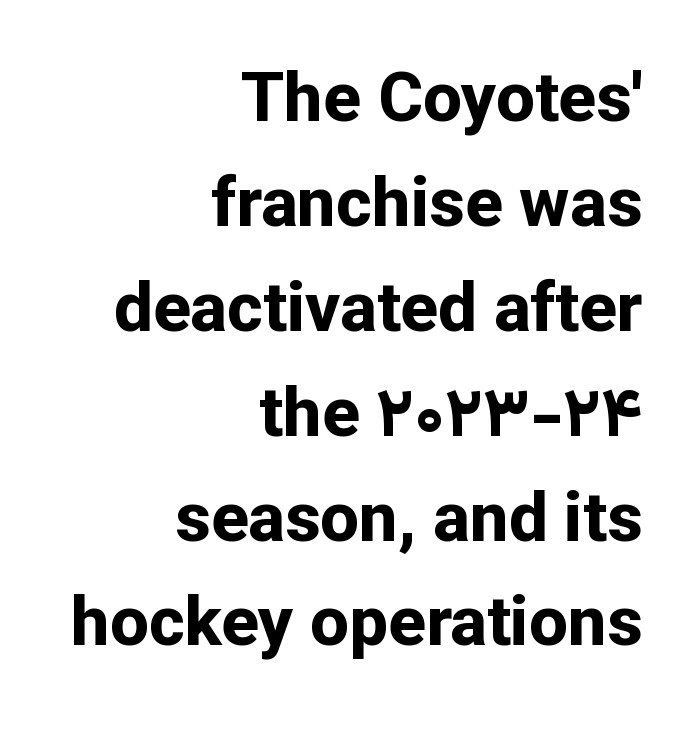
The image shows 69 px bold sans-serif type, upright; set right-aligned, normal line spacing (1.52x), normal letter spacing, not underlined; low stroke contrast and a medium x-height.
